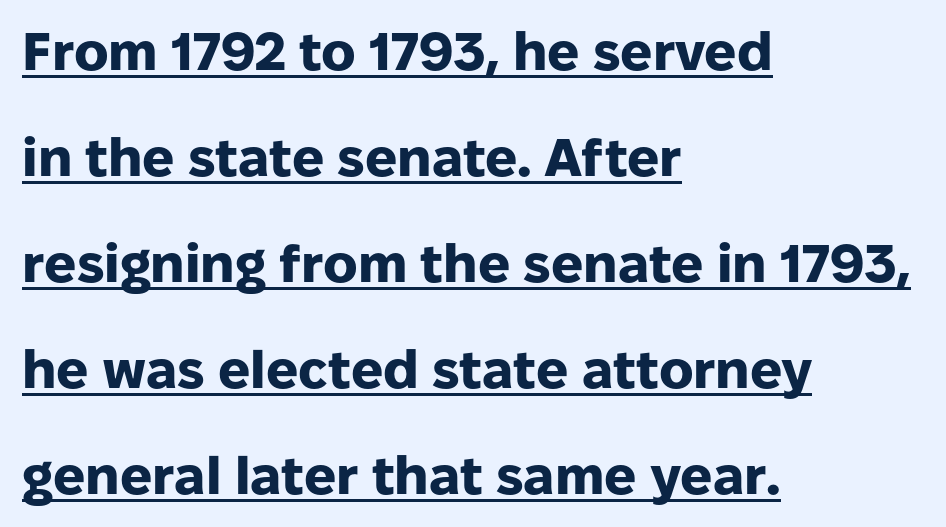
Q: Is the text bold? A: Yes.
Q: Is the text italic (slanted)? A: No, it is upright.
Q: Is the typeface a serif or a sans-serif typeface? A: Sans-serif.
Q: Is the text underlined? A: Yes.
Q: How is the paragraph aligned? A: Left-aligned.
Q: Is the spacing between letters normal or unusually wide? A: Normal.
Q: Is the spacing between lines tight, normal or loose? A: Loose.
Q: Width (condensed, normal, or wide)? A: Normal.
Q: Stroke contrast? A: Low.
Q: x-height? A: Medium.
Q: Monospaced? A: No.
